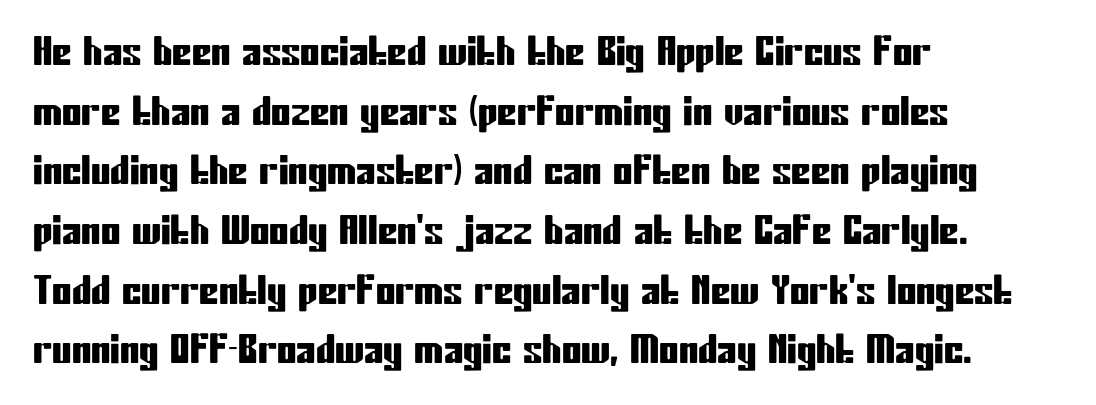
{"serif": "no", "italic": "no", "width": "condensed", "stroke_contrast": "low", "x_height": "medium", "monospaced": "no", "underline": "no", "align": "left", "line_spacing": "normal", "line_spacing_ratio": 1.53, "letter_spacing": "normal", "letter_spacing_em": 0.0, "glyph_px": 39}
